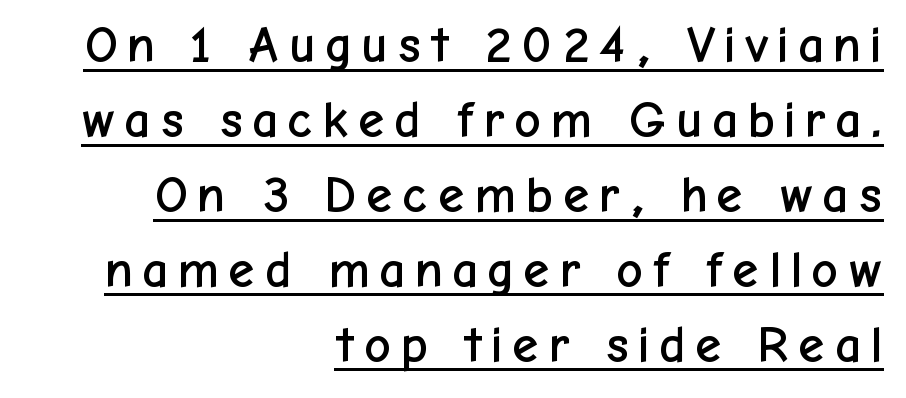
Reading down the block, your eye finds every line finishing at a fixed right position. This is sans-serif lettering, the kind often seen on screens and signage. Is there an underline? Yes — a line sits under the letters. Horizontal bands of white between lines are of average thickness. No italicization has been applied; the sample stays upright. The face used here is proportionally spaced, like ordinary book or web type.
